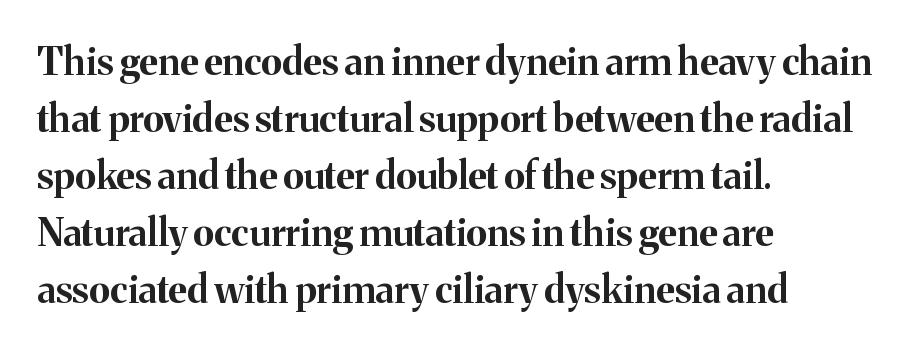
Q: Is the text bold? A: Yes.
Q: Is the text italic (slanted)? A: No, it is upright.
Q: Is the typeface a serif or a sans-serif typeface? A: Serif.
Q: Is the text underlined? A: No.
Q: How is the paragraph aligned? A: Left-aligned.
Q: Is the spacing between letters normal or unusually wide? A: Normal.
Q: Is the spacing between lines tight, normal or loose? A: Normal.
Q: Width (condensed, normal, or wide)? A: Normal.
Q: Stroke contrast? A: Medium.
Q: x-height? A: Medium.
Q: Monospaced? A: No.
